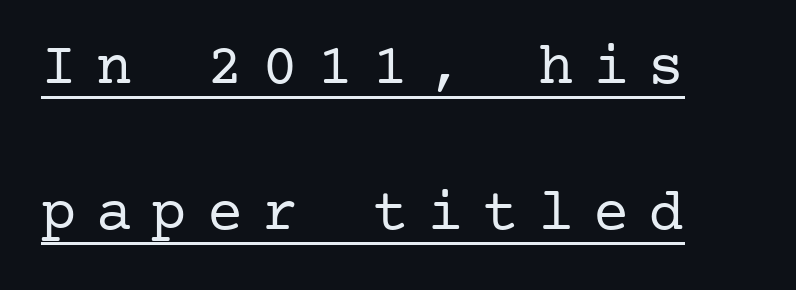
{"serif": "yes", "italic": "no", "bold": "no", "weight": "regular", "width": "normal", "stroke_contrast": "low", "x_height": "medium", "underline": "yes", "line_spacing": "loose", "line_spacing_ratio": 2.44, "letter_spacing": "wide", "letter_spacing_em": 0.32, "glyph_px": 60}
